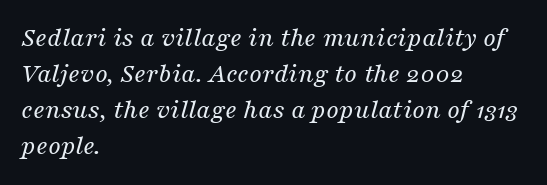
The type is set solid horizontally, with unmodified tracking. Does the leading feel generous? No, just average. Character widths vary here, with narrow letters taking less room than wide ones. A typesetter would mark this as italic. The passage shown is typeset with a serif family. Stem width sits at or under what a default text font uses.
